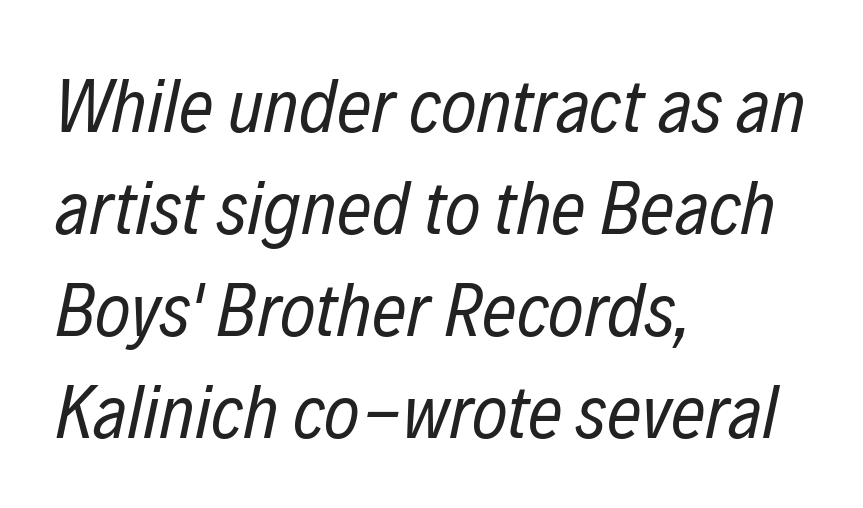
{"italic": "yes", "lean": "right", "slant_degrees": 12, "bold": "no", "weight": "regular", "width": "condensed", "stroke_contrast": "low", "x_height": "medium", "monospaced": "no", "underline": "no", "align": "left", "line_spacing": "normal", "line_spacing_ratio": 1.34, "letter_spacing": "normal", "letter_spacing_em": 0.0, "glyph_px": 76}
